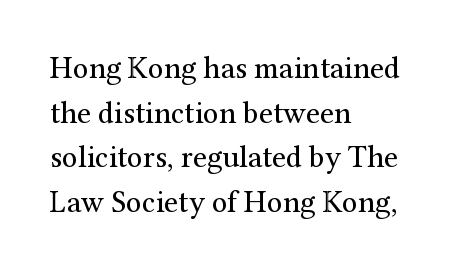
{"serif": "yes", "italic": "no", "bold": "no", "weight": "regular", "width": "normal", "stroke_contrast": "medium", "x_height": "medium", "monospaced": "no", "underline": "no", "align": "left", "line_spacing": "normal", "line_spacing_ratio": 1.44, "letter_spacing": "normal", "letter_spacing_em": 0.0, "glyph_px": 31}
